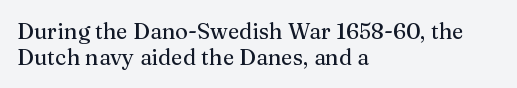
Honestly, there is no underline to notice here at all. How are the letters spaced? Ordinarily, with no added tracking. A typesetter would mark this as roman, not italic. Reading down the block, your eye returns to a fixed left position each line.
